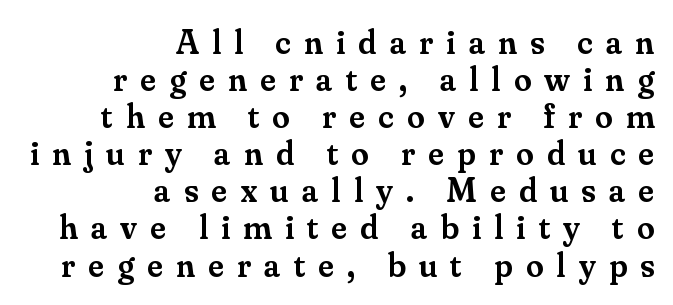
Q: Is the text bold? A: Semi-bold.
Q: Is the text italic (slanted)? A: No, it is upright.
Q: Is the typeface a serif or a sans-serif typeface? A: Serif.
Q: Is the text underlined? A: No.
Q: How is the paragraph aligned? A: Right-aligned.
Q: Is the spacing between letters normal or unusually wide? A: Unusually wide.
Q: Is the spacing between lines tight, normal or loose? A: Tight.
Q: Width (condensed, normal, or wide)? A: Normal.
Q: Stroke contrast? A: Medium.
Q: x-height? A: Small.
Q: Monospaced? A: No.
